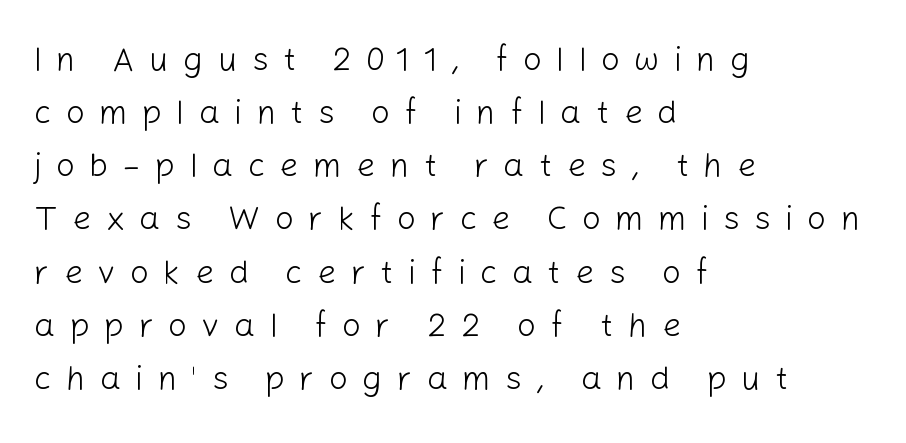
These lines are rendered in a variable-pitch font. Weight: in the light-to-regular range. Tall strokes in this sample are plumb rather than angled. Check the space under the baseline: it is left empty. The glyphs in this specimen are sans serif.
